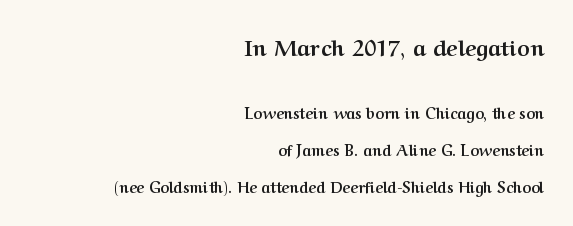
Q: Is the text bold? A: Yes.
Q: Is the text italic (slanted)? A: No, it is upright.
Q: Is the text underlined? A: No.
Q: How is the paragraph aligned? A: Right-aligned.
Q: Is the spacing between letters normal or unusually wide? A: Normal.
Q: Is the spacing between lines tight, normal or loose? A: Loose.
Q: Which block of text is set in a larger size, the first (top) or the second (bottom)? A: The first (top) one.
